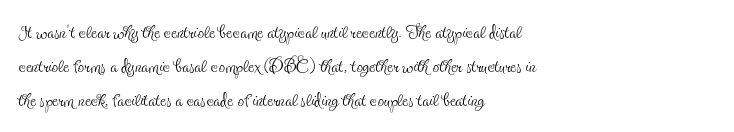
{"bold": "no", "underline": "no", "align": "left", "line_spacing": "normal", "line_spacing_ratio": 1.31, "letter_spacing": "normal", "letter_spacing_em": 0.0, "glyph_px": 26}
